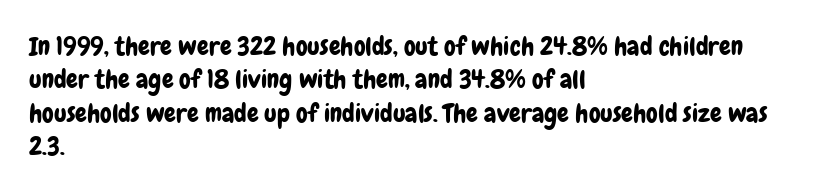
Q: Is the text italic (slanted)? A: No, it is upright.
Q: Is the text underlined? A: No.
Q: How is the paragraph aligned? A: Left-aligned.
Q: Is the spacing between letters normal or unusually wide? A: Normal.
Q: Is the spacing between lines tight, normal or loose? A: Normal.
